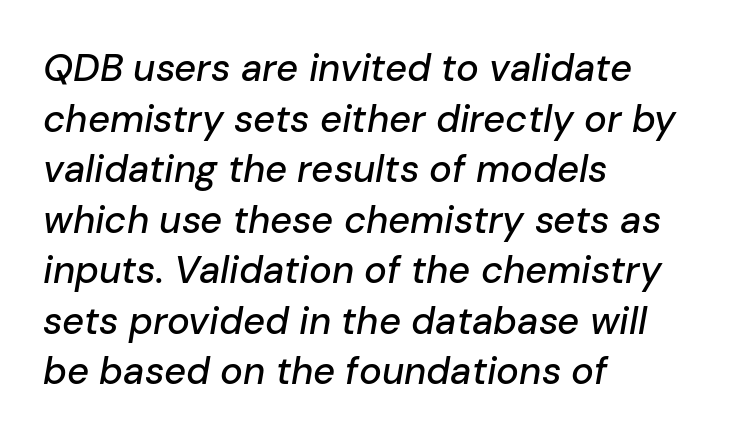
Here the designer chose a conventional face with non-uniform glyph widths. Line beginnings align vertically; line endings do not. Nothing unusual about the tracking: characters are spaced as the font intends. Italic? Definitely — the glyphs are oblique. If you measured baseline to baseline, you'd find a middling distance.
